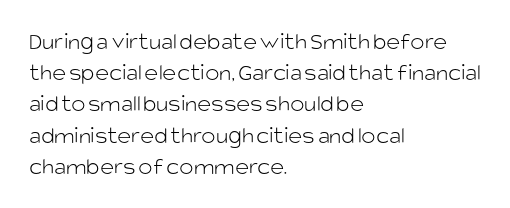
The image shows 24 px text type, upright; set left-aligned, normal line spacing (1.3x), normal letter spacing, not underlined.
